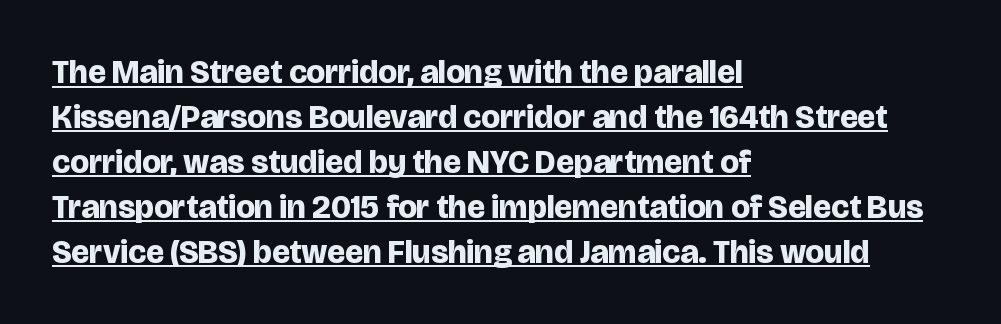
The sample has been set heavy, in full bold. The passage shown has conventional tracking throughout. Vertical strokes here are truly vertical. Baseline-to-baseline distance is the conventional proportion of letter height. Typographically, this falls in the sans-serif category.
